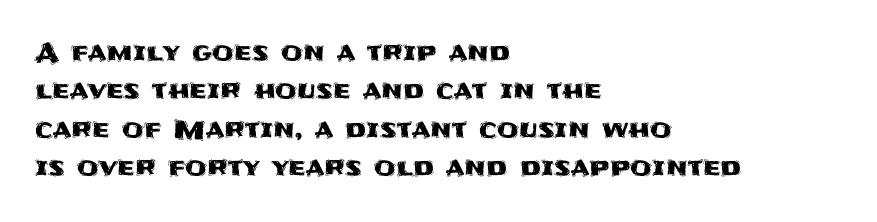
The image shows 25 px text type, upright; set left-aligned, normal line spacing (1.54x), normal letter spacing, not underlined.
